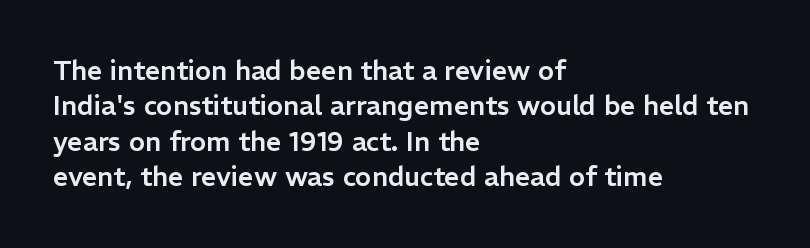
Interline gaps are of average width in this sample. The axis of the letterforms is exactly vertical. Casual observation: everything's shoved over to the left. These lines keep a tight, regular rhythm from letter to letter. Unmarked baselines from the first word to the last.
